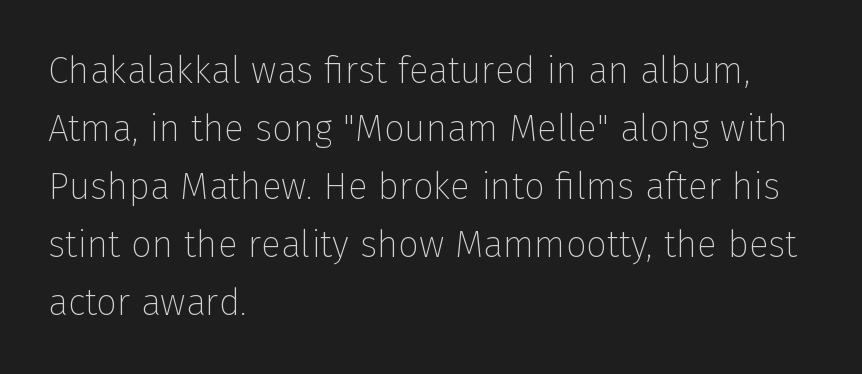
The image shows 37 px thin sans-serif type, upright; set left-aligned, normal line spacing (1.57x), normal letter spacing, not underlined; low stroke contrast and a medium x-height.
